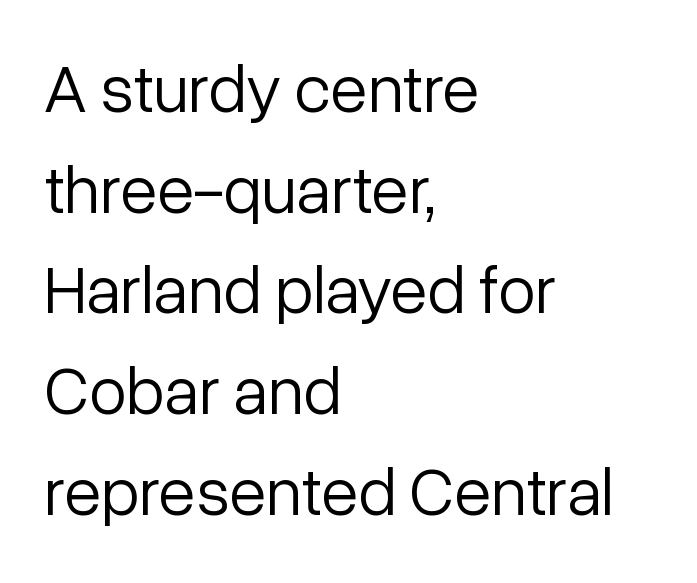
Q: Is the text bold? A: No.
Q: Is the text italic (slanted)? A: No, it is upright.
Q: Is the typeface a serif or a sans-serif typeface? A: Sans-serif.
Q: Is the text underlined? A: No.
Q: How is the paragraph aligned? A: Left-aligned.
Q: Is the spacing between letters normal or unusually wide? A: Normal.
Q: Is the spacing between lines tight, normal or loose? A: Normal.
Q: Width (condensed, normal, or wide)? A: Normal.
Q: Stroke contrast? A: Low.
Q: x-height? A: Medium.
Q: Monospaced? A: No.
